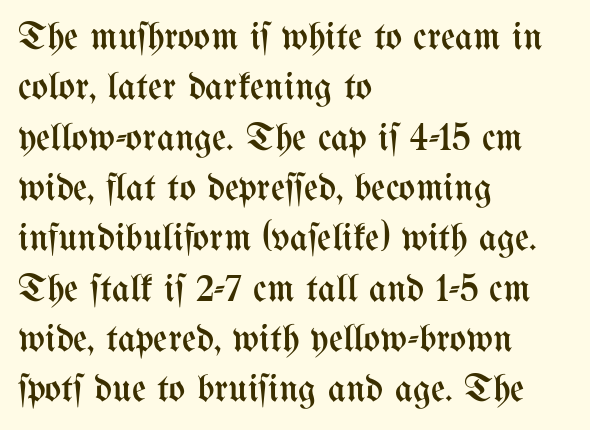
{"italic": "no", "bold": "no", "weight": "regular", "width": "condensed", "stroke_contrast": "medium", "x_height": "medium", "monospaced": "no", "underline": "no", "align": "left", "line_spacing": "normal", "line_spacing_ratio": 1.29, "letter_spacing": "normal", "letter_spacing_em": 0.0, "glyph_px": 39}
